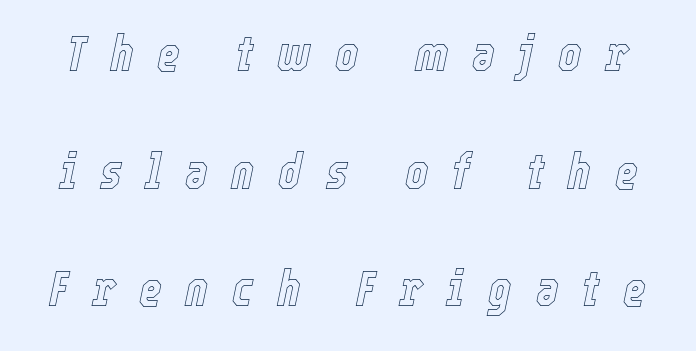
{"italic": "yes", "lean": "right", "slant_degrees": 12, "width": "condensed", "x_height": "medium", "monospaced": "no", "underline": "no", "line_spacing": "loose", "line_spacing_ratio": 2.4, "letter_spacing": "wide", "letter_spacing_em": 0.48, "glyph_px": 49}
